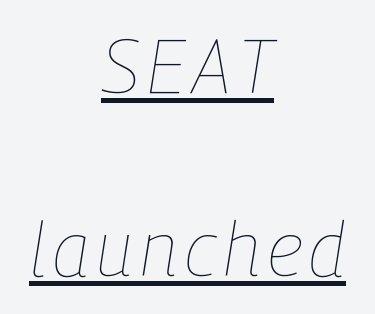
Q: Is the text bold? A: No.
Q: Is the text italic (slanted)? A: Yes, it leans right by about 9 degrees.
Q: Is the text underlined? A: Yes.
Q: How is the paragraph aligned? A: Centered.
Q: Is the spacing between lines tight, normal or loose? A: Loose.
Q: Width (condensed, normal, or wide)? A: Condensed.
Q: Stroke contrast? A: Low.
Q: x-height? A: Medium.
Q: Monospaced? A: No.
